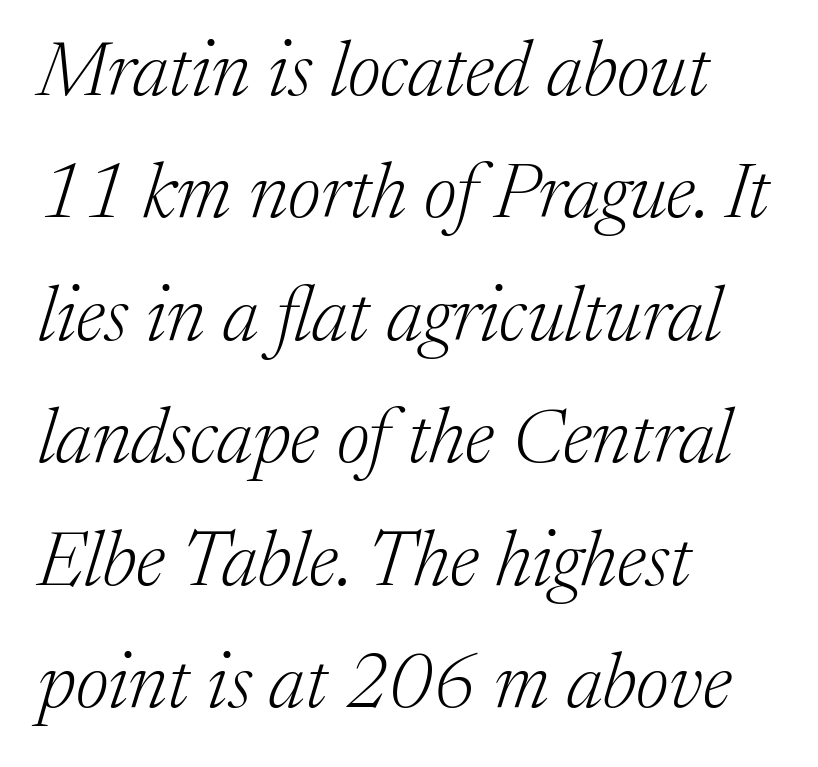
Q: Is the text bold? A: No.
Q: Is the text italic (slanted)? A: Yes, it leans right by about 17 degrees.
Q: Is the typeface a serif or a sans-serif typeface? A: Serif.
Q: Is the text underlined? A: No.
Q: How is the paragraph aligned? A: Left-aligned.
Q: Is the spacing between letters normal or unusually wide? A: Normal.
Q: Is the spacing between lines tight, normal or loose? A: Normal.
Q: Width (condensed, normal, or wide)? A: Normal.
Q: Stroke contrast? A: Medium.
Q: x-height? A: Medium.
Q: Monospaced? A: No.
